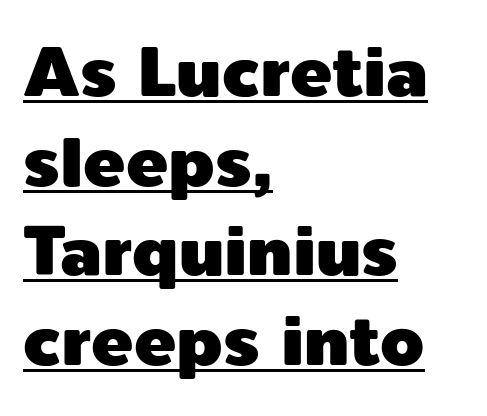
Q: Is the text italic (slanted)? A: No, it is upright.
Q: Is the typeface a serif or a sans-serif typeface? A: Sans-serif.
Q: Is the text underlined? A: Yes.
Q: How is the paragraph aligned? A: Left-aligned.
Q: Is the spacing between letters normal or unusually wide? A: Normal.
Q: Is the spacing between lines tight, normal or loose? A: Normal.
Q: Width (condensed, normal, or wide)? A: Normal.
Q: x-height? A: Medium.
Q: Monospaced? A: No.
